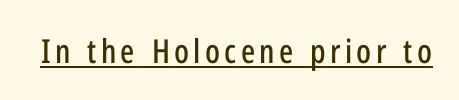
The image shows 33 px condensed sans-serif type, upright; set underlined; low stroke contrast and a medium x-height.
